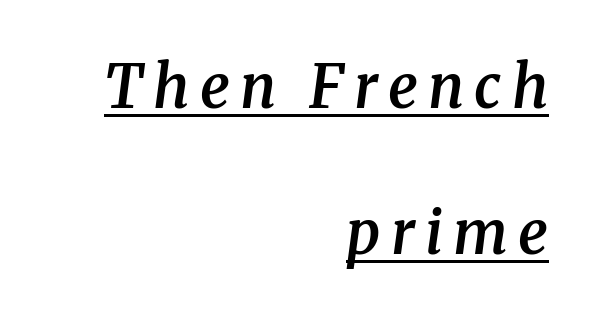
Q: Is the text bold? A: Semi-bold.
Q: Is the text italic (slanted)? A: Yes, it leans right by about 8 degrees.
Q: Is the typeface a serif or a sans-serif typeface? A: Serif.
Q: Is the text underlined? A: Yes.
Q: How is the paragraph aligned? A: Right-aligned.
Q: Is the spacing between lines tight, normal or loose? A: Loose.
Q: Width (condensed, normal, or wide)? A: Normal.
Q: Stroke contrast? A: Medium.
Q: x-height? A: Medium.
Q: Monospaced? A: No.
